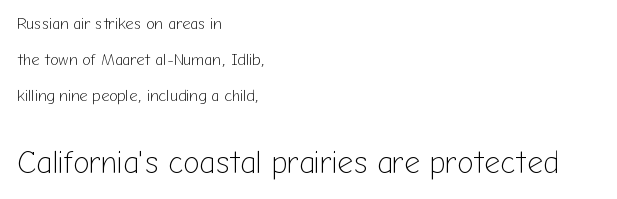
{"serif": "no", "italic": "no", "bold": "no", "weight": "light", "width": "normal", "stroke_contrast": "low", "x_height": "medium", "monospaced": "no", "underline": "no", "align": "left", "line_spacing": "loose", "line_spacing_ratio": 2.24, "letter_spacing": "normal", "letter_spacing_em": 0.0, "larger_block": "second", "size_ratio": 1.94, "glyph_px": 31}
